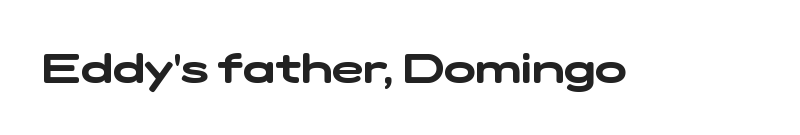
Q: Is the typeface a serif or a sans-serif typeface? A: Sans-serif.
Q: Is the text underlined? A: No.
Q: Is the spacing between letters normal or unusually wide? A: Normal.
Q: Width (condensed, normal, or wide)? A: Wide.
Q: Stroke contrast? A: Low.
Q: x-height? A: Medium.
Q: Monospaced? A: No.
